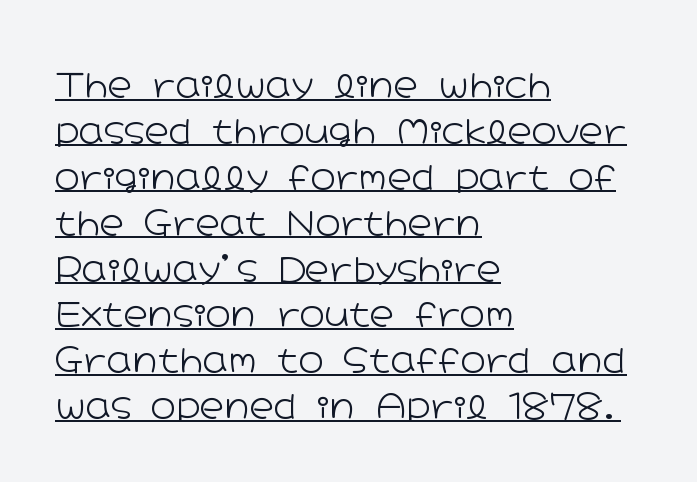
The image shows 34 px light, wide sans-serif type, upright; set left-aligned, normal line spacing (1.35x), normal letter spacing, underlined; low stroke contrast and a medium x-height.
